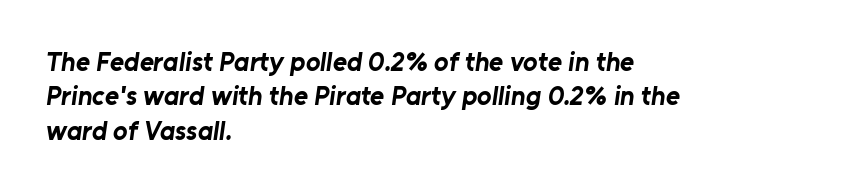
Q: Is the text bold? A: Yes.
Q: Is the text underlined? A: No.
Q: How is the paragraph aligned? A: Left-aligned.
Q: Is the spacing between letters normal or unusually wide? A: Normal.
Q: Is the spacing between lines tight, normal or loose? A: Normal.
